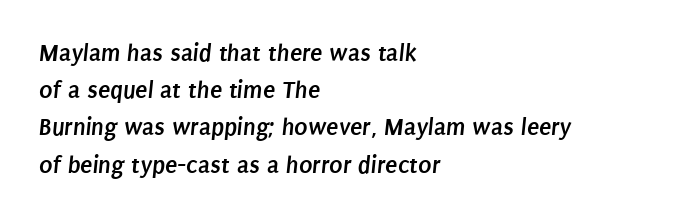
{"bold": "yes", "underline": "no", "align": "left", "line_spacing": "normal", "line_spacing_ratio": 1.49, "letter_spacing": "normal", "letter_spacing_em": 0.0, "glyph_px": 25}
